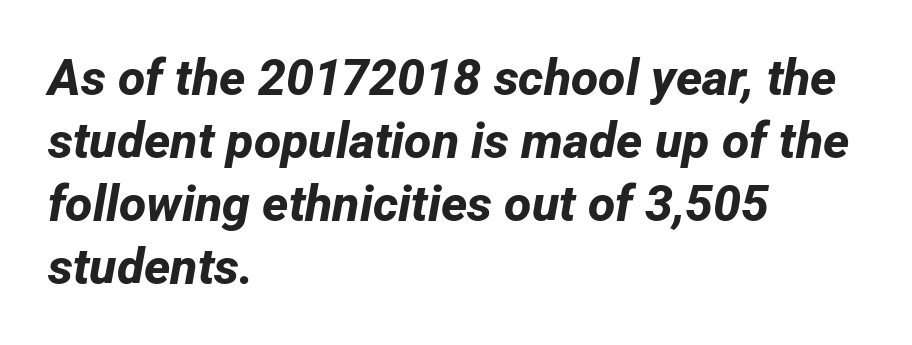
Anything drawn beneath the words? Only blank space. Is this a fixed-width face? No — the glyphs have proportional, varying widths. The glyphs have the mass of a bold cut. Does the type have serifs? No, each stem ends abruptly. Alignment: flush left.
